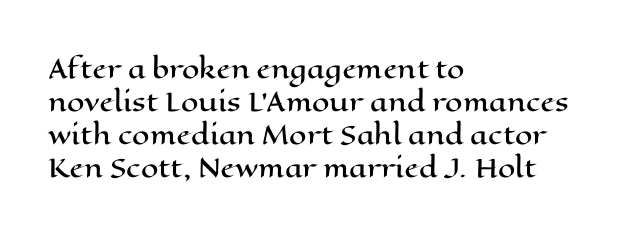
Q: Is the text italic (slanted)? A: No, it is upright.
Q: Is the text underlined? A: No.
Q: How is the paragraph aligned? A: Left-aligned.
Q: Is the spacing between letters normal or unusually wide? A: Normal.
Q: Is the spacing between lines tight, normal or loose? A: Normal.
